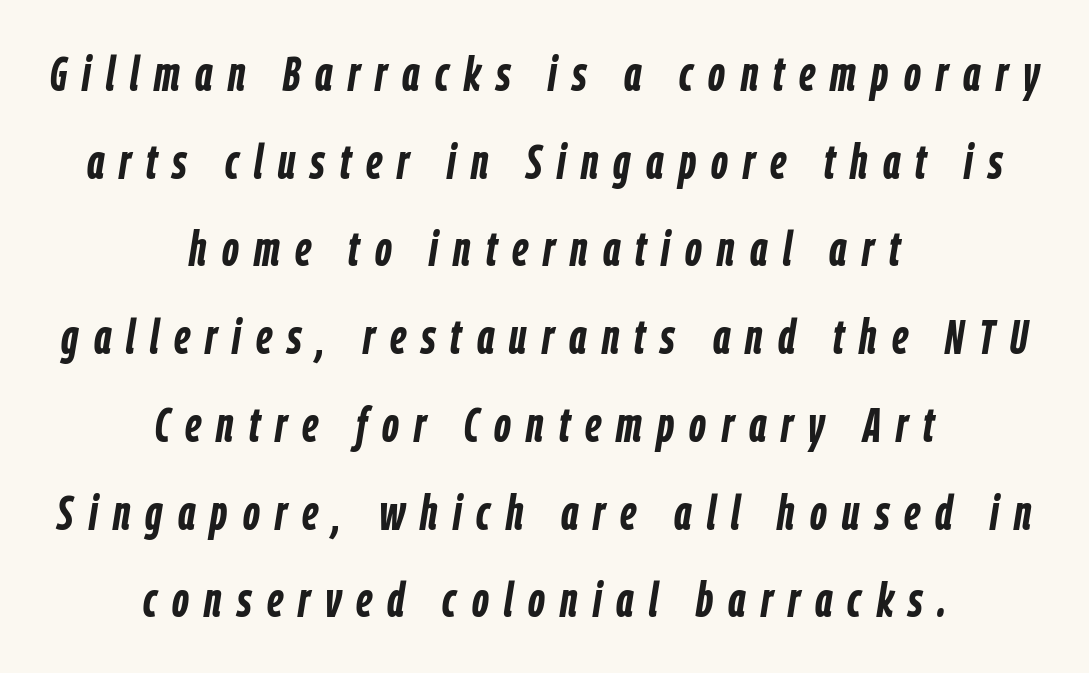
Q: Is the text bold? A: Yes.
Q: Is the text italic (slanted)? A: Yes, it leans right by about 9 degrees.
Q: Is the text underlined? A: No.
Q: How is the paragraph aligned? A: Centered.
Q: Is the spacing between letters normal or unusually wide? A: Unusually wide.
Q: Width (condensed, normal, or wide)? A: Condensed.
Q: Stroke contrast? A: Low.
Q: x-height? A: Medium.
Q: Monospaced? A: No.
